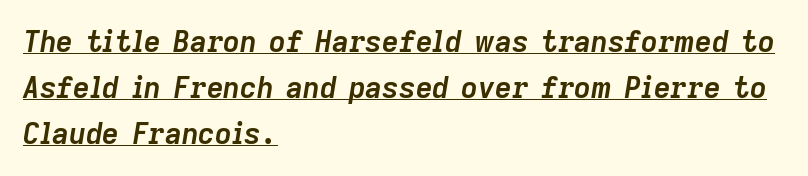
{"italic": "yes", "lean": "right", "slant_degrees": 9, "bold": "yes", "weight": "semibold", "width": "normal", "stroke_contrast": "low", "x_height": "medium", "monospaced": "no", "underline": "yes", "align": "left", "line_spacing": "normal", "line_spacing_ratio": 1.59, "letter_spacing": "normal", "letter_spacing_em": 0.0, "glyph_px": 29}
